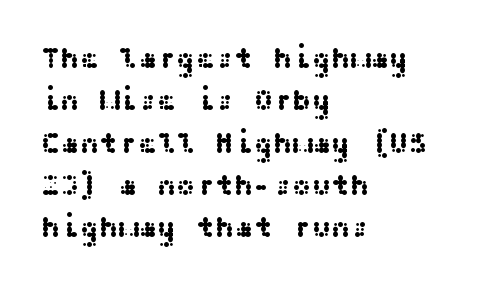
{"serif": "no", "italic": "no", "width": "wide", "stroke_contrast": "medium", "x_height": "medium", "underline": "no", "align": "left", "line_spacing": "normal", "line_spacing_ratio": 1.46, "letter_spacing": "normal", "letter_spacing_em": 0.0, "glyph_px": 29}
